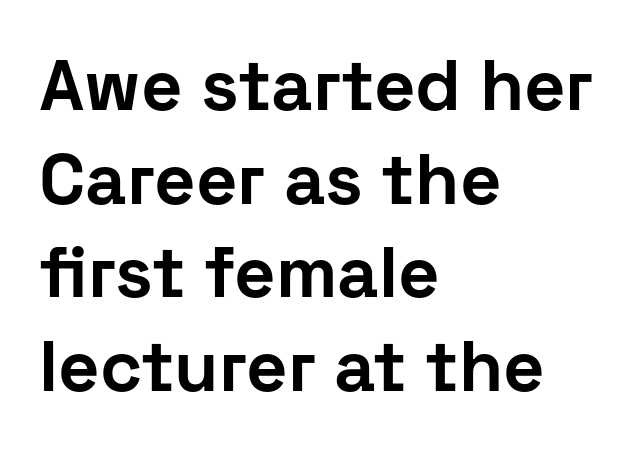
{"serif": "no", "italic": "no", "bold": "yes", "weight": "bold", "width": "normal", "stroke_contrast": "low", "x_height": "medium", "monospaced": "no", "underline": "no", "align": "left", "line_spacing": "normal", "line_spacing_ratio": 1.3, "letter_spacing": "normal", "letter_spacing_em": 0.0, "glyph_px": 72}
